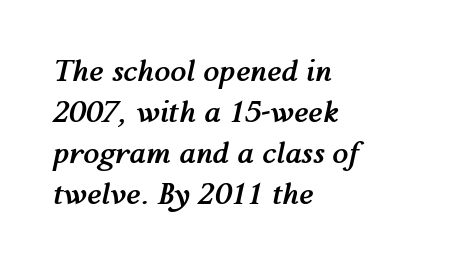
The image shows 29 px semibold type, italic (leaning right); set left-aligned, normal line spacing (1.41x), normal letter spacing, not underlined; medium stroke contrast and a medium x-height.
